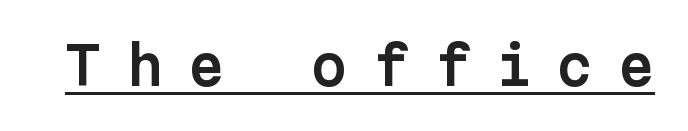
Tall strokes in this sample are plumb rather than angled. Here the designer chose a console-style face with uniform glyph widths. Glance below the letters and you will spot a drawn line. The font family rendered here belongs to the sans-serif group.
